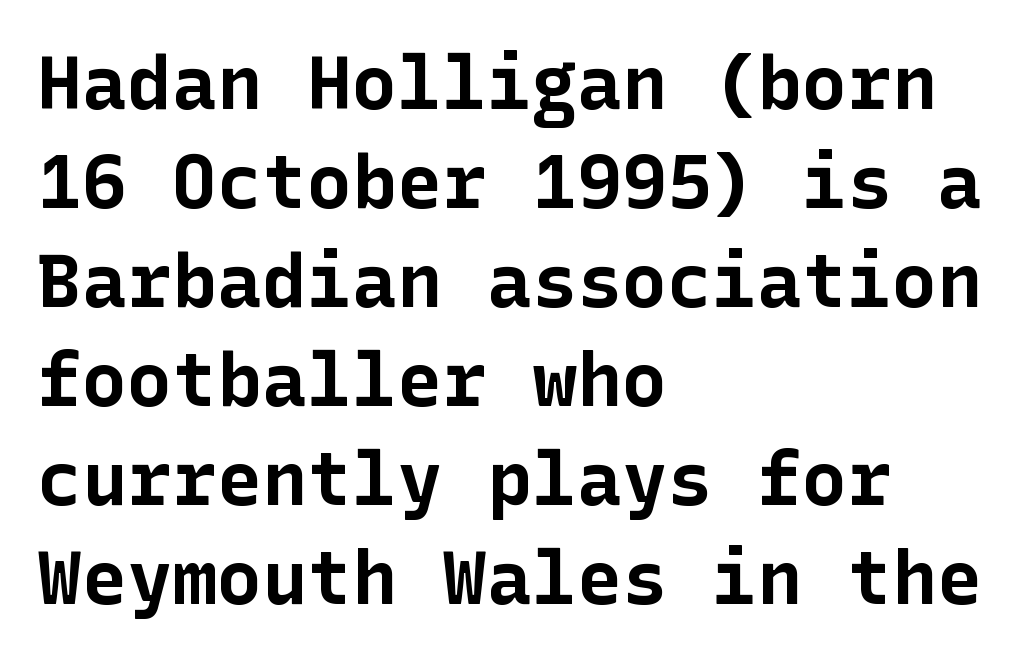
The image shows 75 px bold sans-serif type, upright; set left-aligned, normal line spacing (1.32x), normal letter spacing, not underlined; low stroke contrast and a medium x-height.
